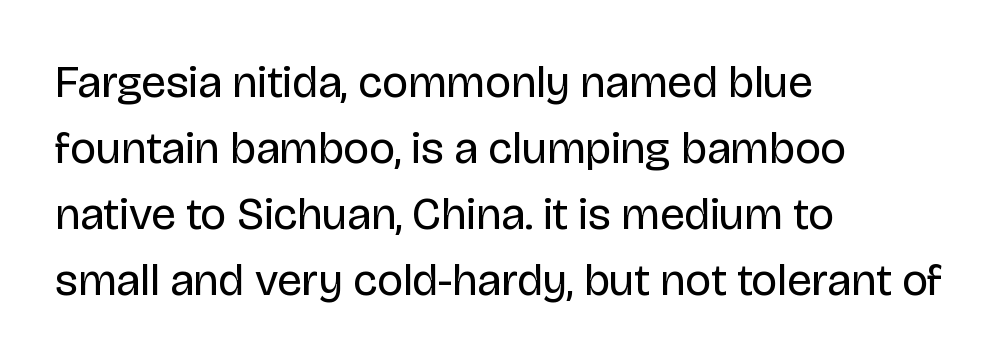
Q: Is the text bold? A: No.
Q: Is the text italic (slanted)? A: No, it is upright.
Q: Is the typeface a serif or a sans-serif typeface? A: Sans-serif.
Q: Is the text underlined? A: No.
Q: How is the paragraph aligned? A: Left-aligned.
Q: Is the spacing between letters normal or unusually wide? A: Normal.
Q: Is the spacing between lines tight, normal or loose? A: Normal.
Q: Width (condensed, normal, or wide)? A: Normal.
Q: Stroke contrast? A: Low.
Q: x-height? A: Large.
Q: Monospaced? A: No.
